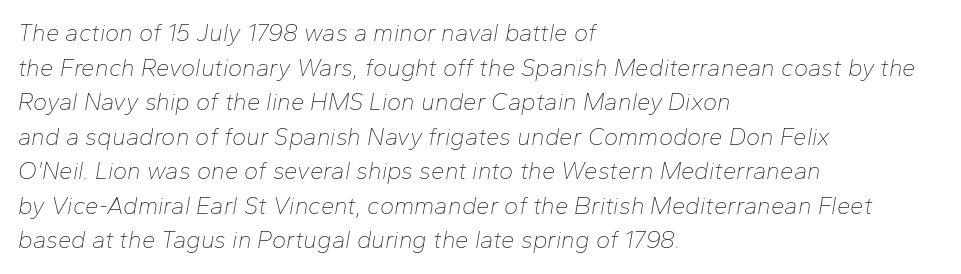
Q: Is the text bold? A: No.
Q: Is the text italic (slanted)? A: Yes, it leans right by about 10 degrees.
Q: Is the text underlined? A: No.
Q: How is the paragraph aligned? A: Left-aligned.
Q: Is the spacing between letters normal or unusually wide? A: Normal.
Q: Is the spacing between lines tight, normal or loose? A: Normal.
